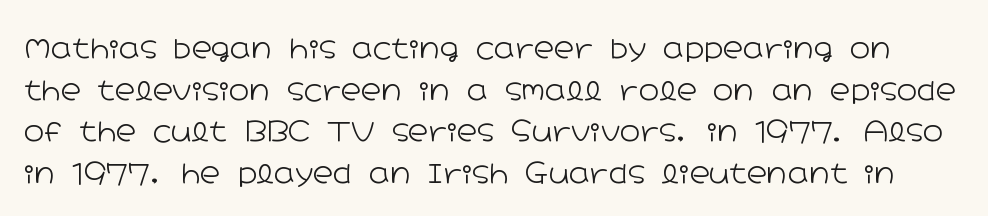
{"serif": "no", "italic": "no", "bold": "no", "weight": "light", "width": "wide", "stroke_contrast": "low", "x_height": "medium", "monospaced": "no", "underline": "no", "line_spacing": "normal", "line_spacing_ratio": 1.49, "letter_spacing": "normal", "letter_spacing_em": 0.0, "glyph_px": 28}
